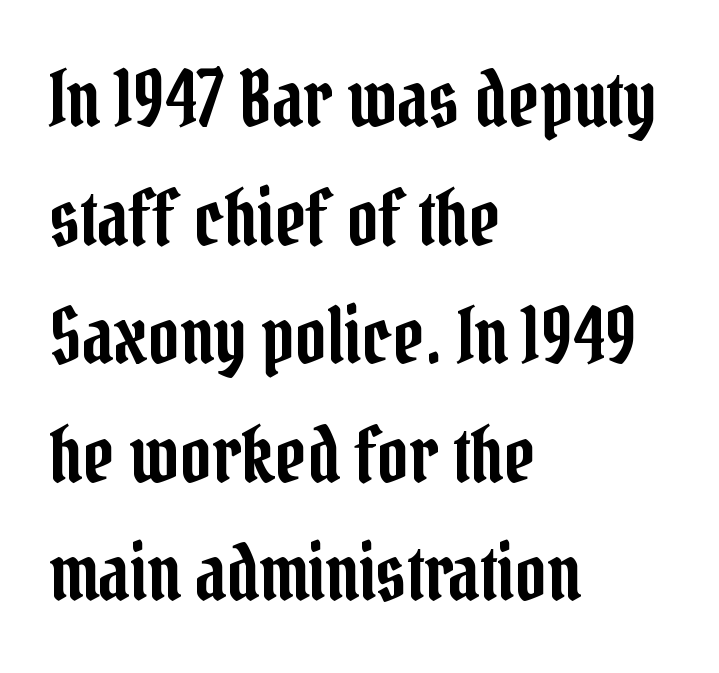
The image shows 77 px condensed serif type, upright; set left-aligned, normal line spacing (1.54x), normal letter spacing, not underlined; low stroke contrast and a medium x-height.
